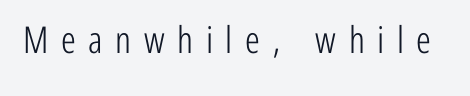
{"serif": "no", "italic": "no", "bold": "no", "weight": "light", "width": "condensed", "stroke_contrast": "low", "x_height": "medium", "monospaced": "no", "underline": "no", "letter_spacing": "wide", "letter_spacing_em": 0.34, "glyph_px": 37}
